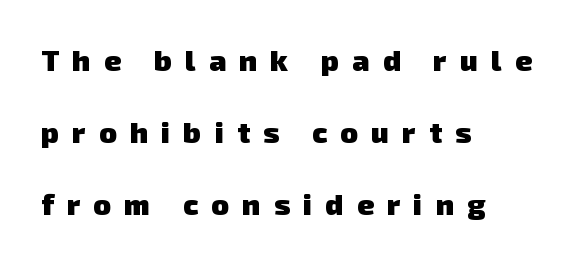
Q: Is the text bold? A: Yes.
Q: Is the typeface a serif or a sans-serif typeface? A: Sans-serif.
Q: Is the text underlined? A: No.
Q: How is the paragraph aligned? A: Left-aligned.
Q: Is the spacing between letters normal or unusually wide? A: Unusually wide.
Q: Is the spacing between lines tight, normal or loose? A: Loose.
Q: Width (condensed, normal, or wide)? A: Normal.
Q: Stroke contrast? A: Low.
Q: x-height? A: Medium.
Q: Monospaced? A: No.
